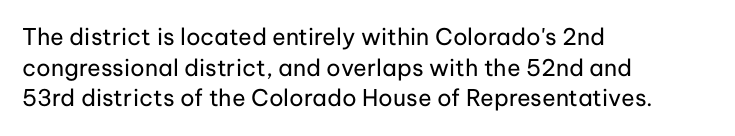
Vertical spacing — default. The text block is weighted toward the left margin, trailing off unevenly rightward. The baseline area is clear. These lines keep a tight, regular rhythm from letter to letter. No extra ink here — the face is not bold.
